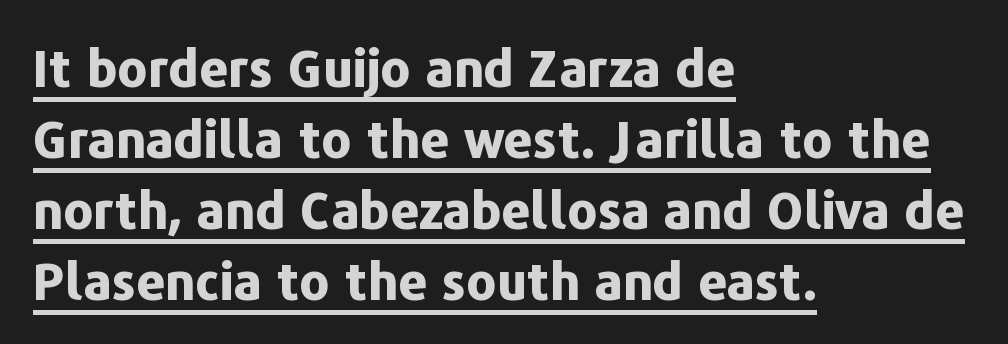
Q: Is the text bold? A: Yes.
Q: Is the text italic (slanted)? A: No, it is upright.
Q: Is the typeface a serif or a sans-serif typeface? A: Sans-serif.
Q: Is the text underlined? A: Yes.
Q: How is the paragraph aligned? A: Left-aligned.
Q: Is the spacing between letters normal or unusually wide? A: Normal.
Q: Is the spacing between lines tight, normal or loose? A: Normal.
Q: Width (condensed, normal, or wide)? A: Normal.
Q: Stroke contrast? A: Low.
Q: x-height? A: Medium.
Q: Monospaced? A: No.
